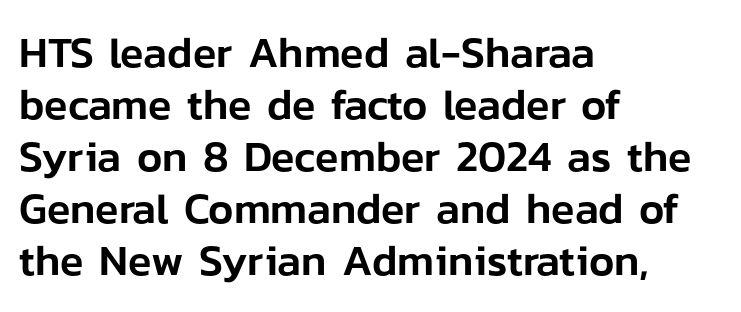
Q: Is the text italic (slanted)? A: No, it is upright.
Q: Is the typeface a serif or a sans-serif typeface? A: Sans-serif.
Q: Is the text underlined? A: No.
Q: How is the paragraph aligned? A: Left-aligned.
Q: Is the spacing between letters normal or unusually wide? A: Normal.
Q: Width (condensed, normal, or wide)? A: Normal.
Q: Stroke contrast? A: Low.
Q: x-height? A: Medium.
Q: Monospaced? A: No.
